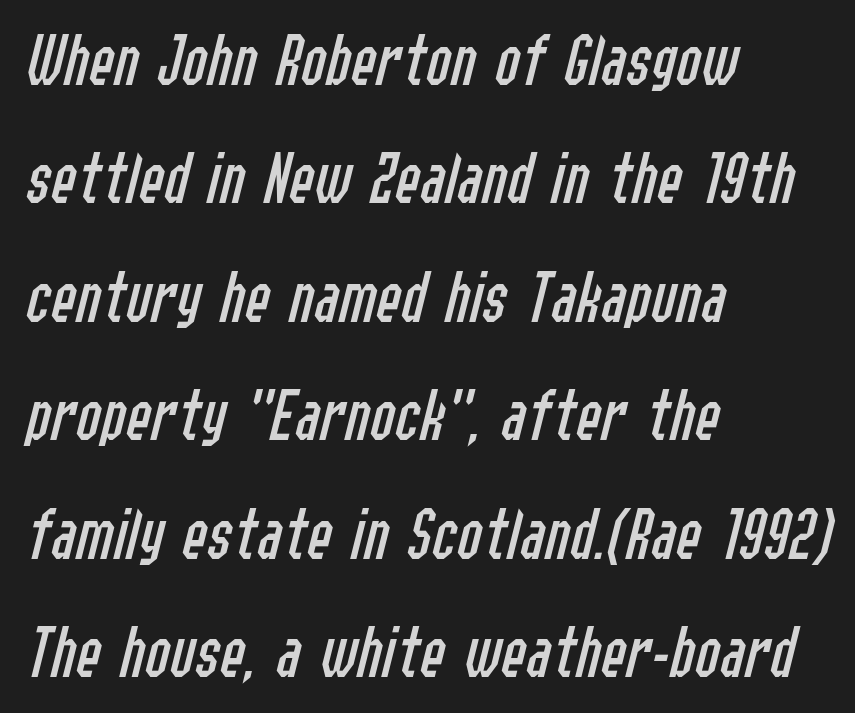
{"italic": "yes", "lean": "right", "slant_degrees": 14, "bold": "no", "weight": "regular", "width": "condensed", "stroke_contrast": "low", "x_height": "medium", "monospaced": "no", "underline": "no", "align": "left", "line_spacing": "normal", "line_spacing_ratio": 1.58, "letter_spacing": "normal", "letter_spacing_em": 0.0, "glyph_px": 75}
